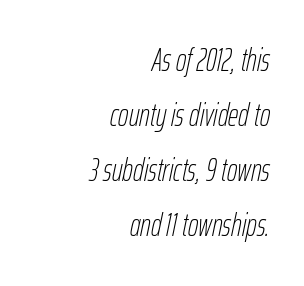
The image shows 32 px thin, condensed type, italic (leaning right); set right-aligned, line spacing 1.72x, normal letter spacing, not underlined; low stroke contrast and a medium x-height.
